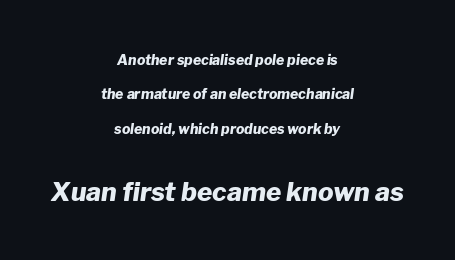
Q: Is the text bold? A: Yes.
Q: Is the text italic (slanted)? A: Yes, it leans right by about 8 degrees.
Q: Is the text underlined? A: No.
Q: How is the paragraph aligned? A: Centered.
Q: Is the spacing between letters normal or unusually wide? A: Normal.
Q: Is the spacing between lines tight, normal or loose? A: Loose.
Q: Which block of text is set in a larger size, the first (top) or the second (bottom)? A: The second (bottom) one.
